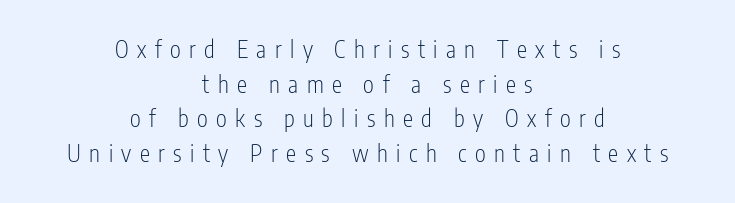
Q: Is the text bold? A: No.
Q: Is the text italic (slanted)? A: No, it is upright.
Q: Is the text underlined? A: No.
Q: How is the paragraph aligned? A: Centered.
Q: Is the spacing between letters normal or unusually wide? A: Unusually wide.
Q: Is the spacing between lines tight, normal or loose? A: Normal.
